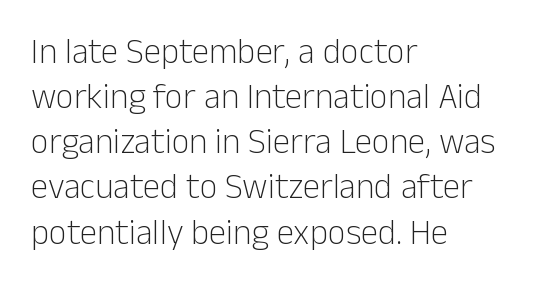
Q: Is the text bold? A: No.
Q: Is the text italic (slanted)? A: No, it is upright.
Q: Is the typeface a serif or a sans-serif typeface? A: Sans-serif.
Q: Is the text underlined? A: No.
Q: How is the paragraph aligned? A: Left-aligned.
Q: Is the spacing between letters normal or unusually wide? A: Normal.
Q: Is the spacing between lines tight, normal or loose? A: Normal.
Q: Width (condensed, normal, or wide)? A: Normal.
Q: Stroke contrast? A: Low.
Q: x-height? A: Medium.
Q: Monospaced? A: No.
